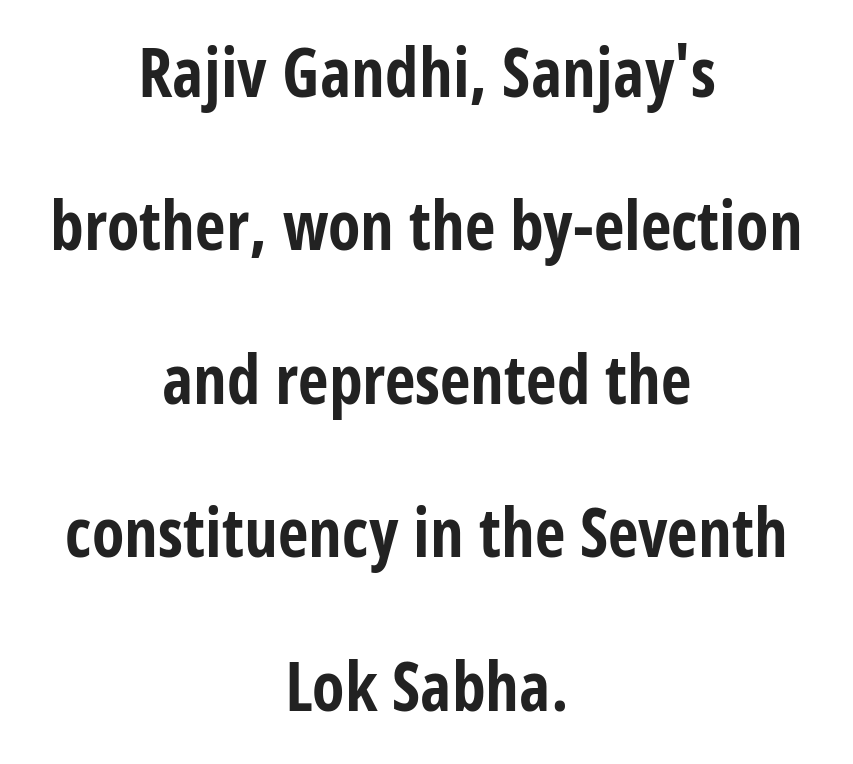
{"serif": "no", "italic": "no", "bold": "yes", "weight": "bold", "width": "condensed", "stroke_contrast": "low", "x_height": "large", "monospaced": "no", "underline": "no", "align": "center", "line_spacing": "loose", "line_spacing_ratio": 2.29, "letter_spacing": "normal", "letter_spacing_em": 0.0, "glyph_px": 67}
